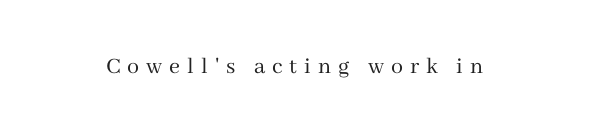
The image shows 24 px text type, upright; set unusually wide letter spacing (+0.29 em), not underlined.
